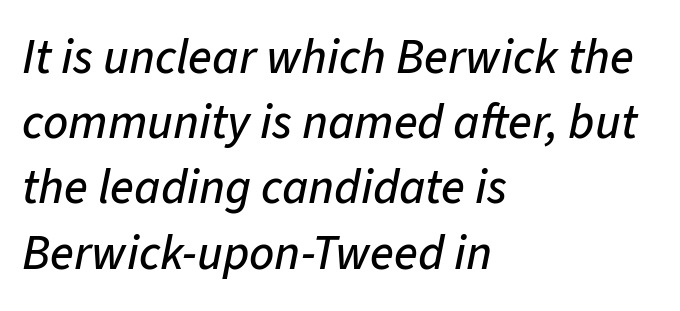
{"italic": "yes", "lean": "right", "slant_degrees": 11, "width": "normal", "stroke_contrast": "low", "x_height": "medium", "monospaced": "no", "underline": "no", "align": "left", "line_spacing": "normal", "line_spacing_ratio": 1.33, "letter_spacing": "normal", "letter_spacing_em": 0.0, "glyph_px": 49}
